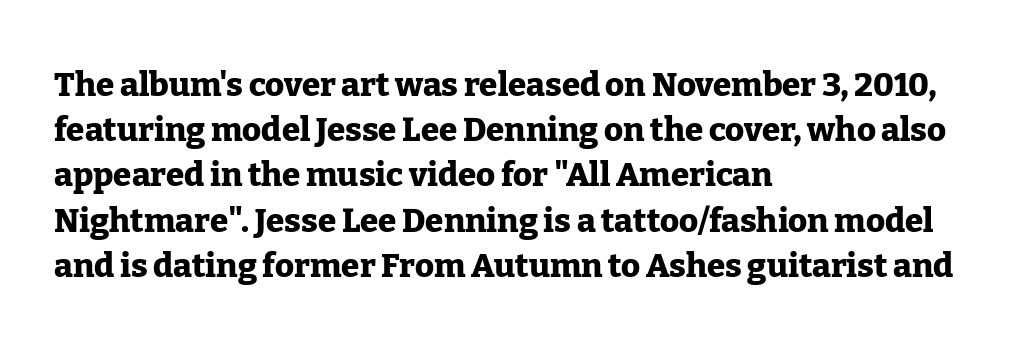
Q: Is the text bold? A: Yes.
Q: Is the text italic (slanted)? A: No, it is upright.
Q: Is the typeface a serif or a sans-serif typeface? A: Serif.
Q: Is the text underlined? A: No.
Q: How is the paragraph aligned? A: Left-aligned.
Q: Is the spacing between letters normal or unusually wide? A: Normal.
Q: Is the spacing between lines tight, normal or loose? A: Normal.
Q: Width (condensed, normal, or wide)? A: Normal.
Q: Stroke contrast? A: Low.
Q: x-height? A: Medium.
Q: Monospaced? A: No.
